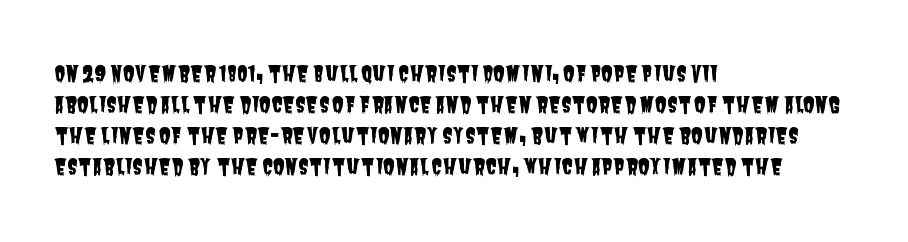
Q: Is the text underlined? A: No.
Q: How is the paragraph aligned? A: Left-aligned.
Q: Is the spacing between letters normal or unusually wide? A: Normal.
Q: Is the spacing between lines tight, normal or loose? A: Normal.
